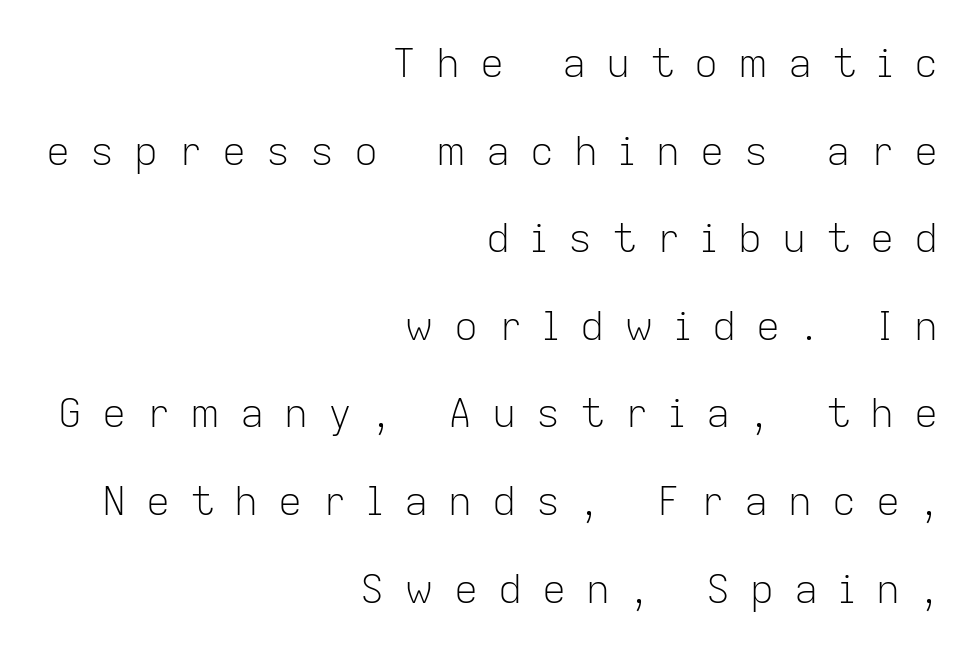
Q: Is the text bold? A: No.
Q: Is the text italic (slanted)? A: No, it is upright.
Q: Is the typeface a serif or a sans-serif typeface? A: Sans-serif.
Q: Is the text underlined? A: No.
Q: How is the paragraph aligned? A: Right-aligned.
Q: Is the spacing between letters normal or unusually wide? A: Unusually wide.
Q: Is the spacing between lines tight, normal or loose? A: Loose.
Q: Width (condensed, normal, or wide)? A: Normal.
Q: Stroke contrast? A: Low.
Q: x-height? A: Medium.
Q: Monospaced? A: No.
